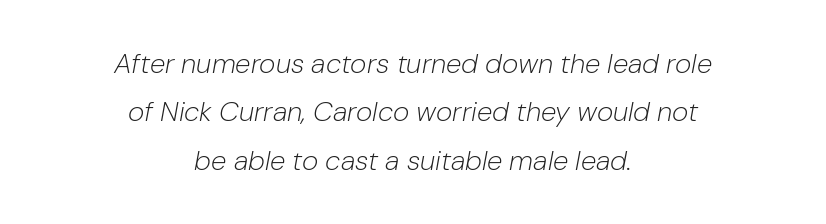
Q: Is the text bold? A: No.
Q: Is the text italic (slanted)? A: Yes, it leans right by about 10 degrees.
Q: Is the text underlined? A: No.
Q: How is the paragraph aligned? A: Centered.
Q: Is the spacing between letters normal or unusually wide? A: Normal.
Q: Width (condensed, normal, or wide)? A: Normal.
Q: Stroke contrast? A: Low.
Q: x-height? A: Medium.
Q: Monospaced? A: No.
